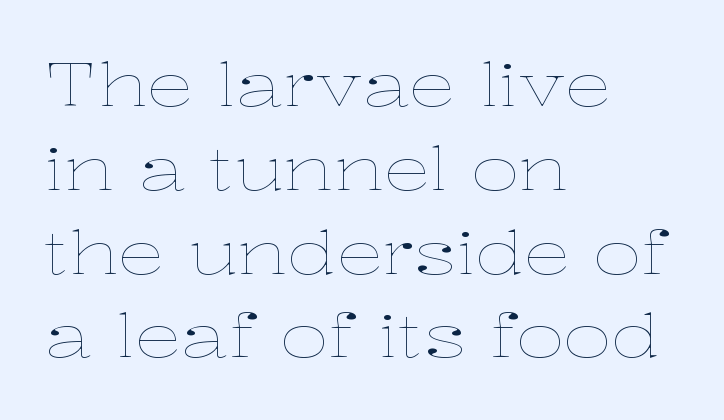
{"italic": "no", "bold": "no", "weight": "thin", "width": "wide", "stroke_contrast": "low", "x_height": "medium", "monospaced": "no", "underline": "no", "align": "left", "line_spacing": "normal", "line_spacing_ratio": 1.42, "letter_spacing": "normal", "letter_spacing_em": 0.0, "glyph_px": 59}
